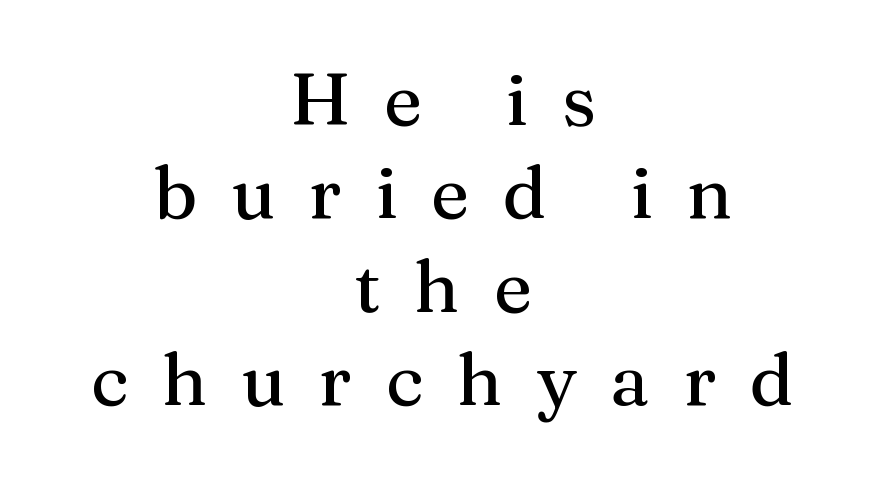
{"serif": "yes", "italic": "no", "width": "normal", "stroke_contrast": "medium", "x_height": "medium", "monospaced": "no", "underline": "no", "align": "center", "line_spacing": "normal", "line_spacing_ratio": 1.28, "letter_spacing": "wide", "letter_spacing_em": 0.46, "glyph_px": 73}
